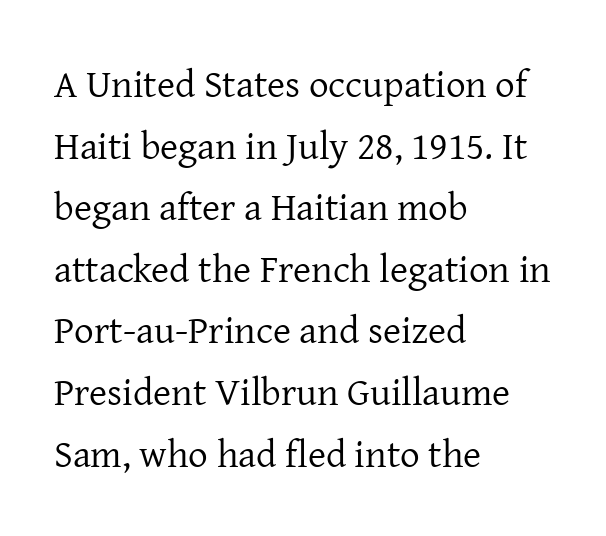
The image shows 39 px regular-weight serif type, upright; set left-aligned, normal line spacing (1.58x), normal letter spacing, not underlined; low stroke contrast and a medium x-height.
